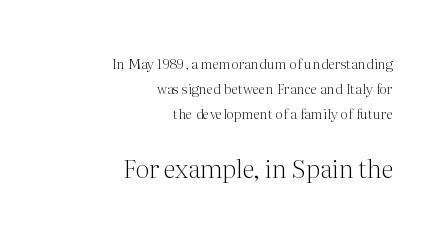
{"italic": "no", "bold": "no", "underline": "no", "align": "right", "line_spacing_ratio": 1.8, "letter_spacing": "normal", "letter_spacing_em": 0.0, "larger_block": "second", "size_ratio": 1.79, "glyph_px": 25}
